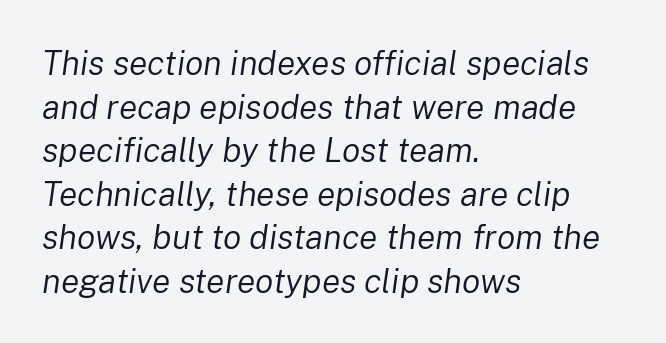
Q: Is the text bold? A: No.
Q: Is the text italic (slanted)? A: Yes, it leans right by about 8 degrees.
Q: Is the text underlined? A: No.
Q: How is the paragraph aligned? A: Left-aligned.
Q: Is the spacing between letters normal or unusually wide? A: Normal.
Q: Is the spacing between lines tight, normal or loose? A: Normal.
Q: Width (condensed, normal, or wide)? A: Normal.
Q: Stroke contrast? A: Low.
Q: x-height? A: Medium.
Q: Monospaced? A: No.
